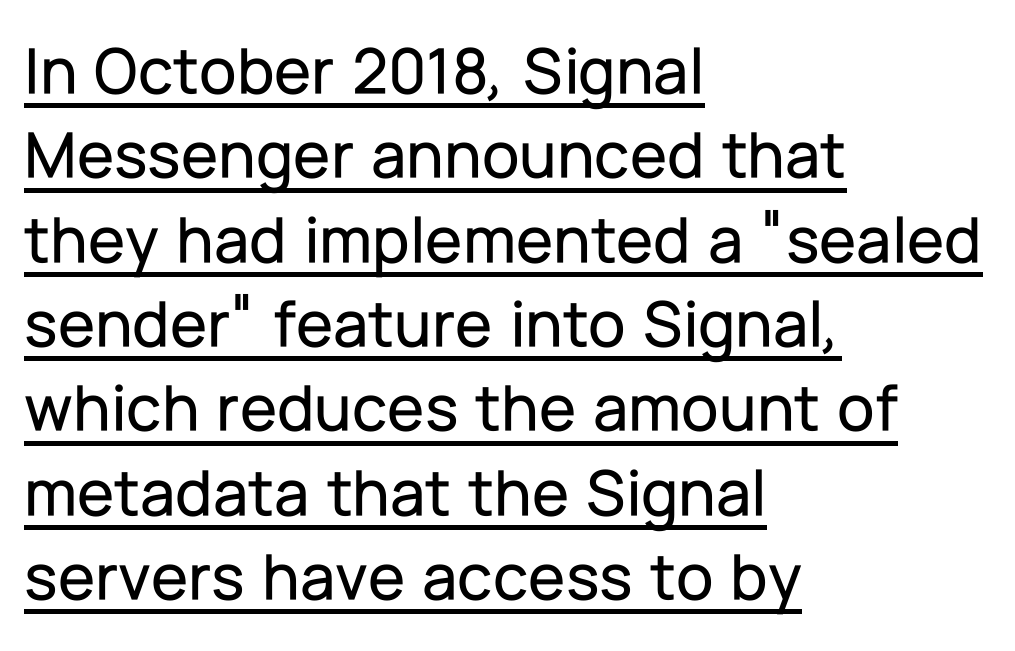
{"serif": "no", "italic": "no", "width": "normal", "stroke_contrast": "low", "x_height": "medium", "monospaced": "no", "underline": "yes", "align": "left", "line_spacing_ratio": 1.24, "letter_spacing": "normal", "letter_spacing_em": 0.0, "glyph_px": 68}
